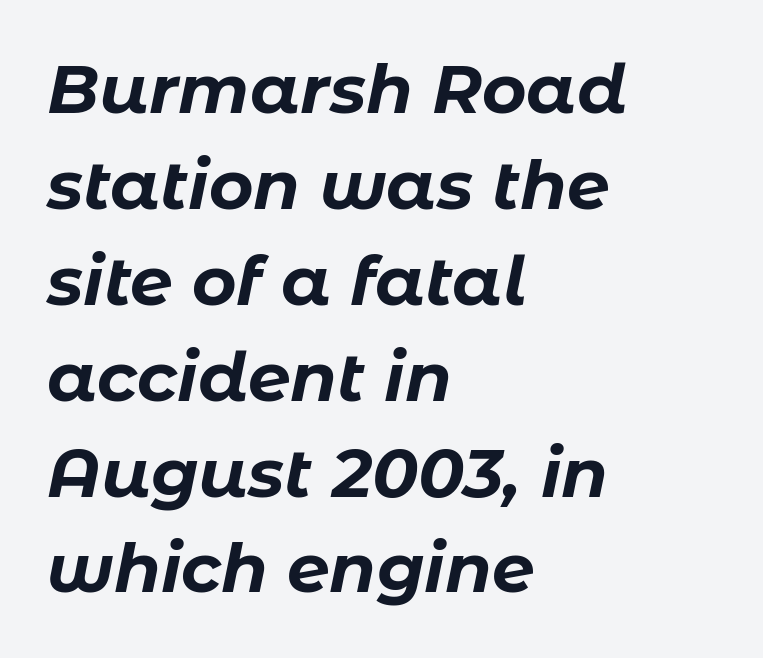
{"italic": "yes", "lean": "right", "slant_degrees": 11, "bold": "yes", "weight": "bold", "width": "normal", "stroke_contrast": "low", "x_height": "medium", "monospaced": "no", "underline": "no", "align": "left", "line_spacing": "normal", "line_spacing_ratio": 1.41, "letter_spacing": "normal", "letter_spacing_em": 0.0, "glyph_px": 68}
